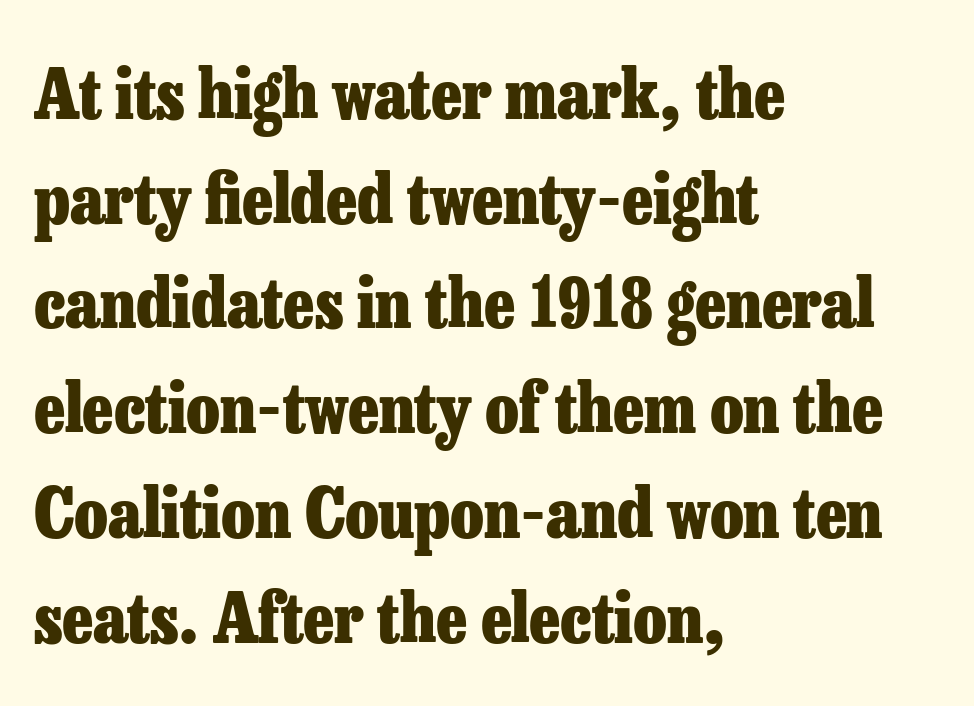
{"serif": "yes", "italic": "no", "bold": "yes", "weight": "heavy", "width": "normal", "stroke_contrast": "low", "x_height": "medium", "monospaced": "no", "underline": "no", "align": "left", "line_spacing": "normal", "line_spacing_ratio": 1.54, "letter_spacing": "normal", "letter_spacing_em": 0.0, "glyph_px": 68}
